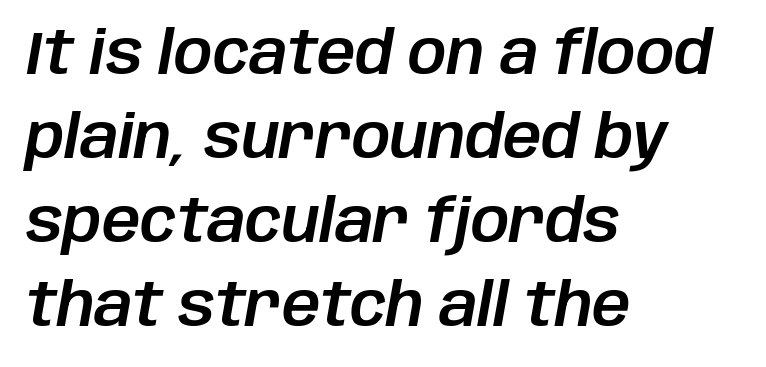
Q: Is the text italic (slanted)? A: Yes, it leans right by about 10 degrees.
Q: Is the text underlined? A: No.
Q: How is the paragraph aligned? A: Left-aligned.
Q: Is the spacing between letters normal or unusually wide? A: Normal.
Q: Is the spacing between lines tight, normal or loose? A: Normal.
Q: Width (condensed, normal, or wide)? A: Normal.
Q: Stroke contrast? A: Low.
Q: x-height? A: Large.
Q: Monospaced? A: No.
